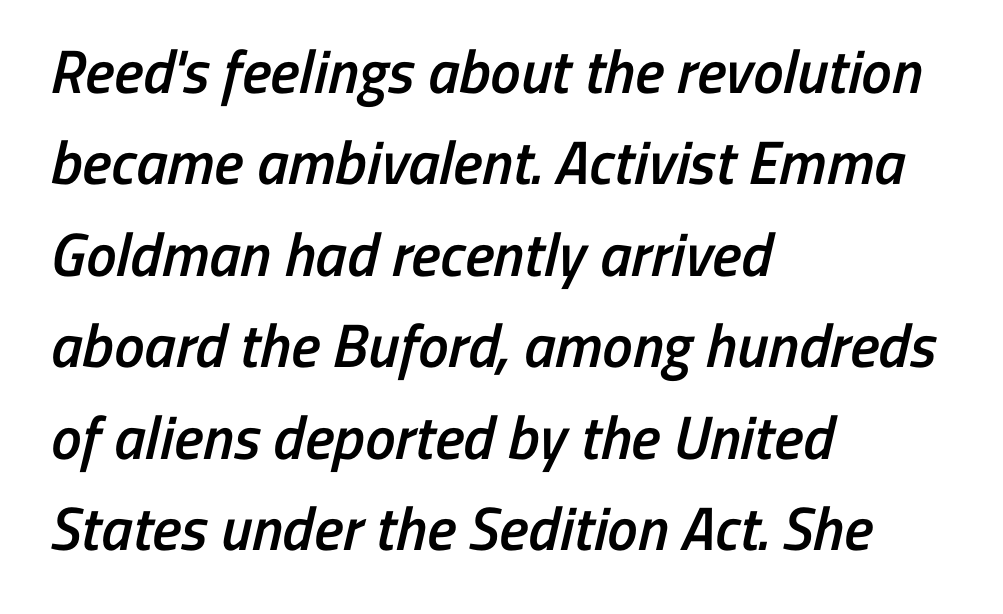
Q: Is the text bold? A: Semi-bold.
Q: Is the typeface a serif or a sans-serif typeface? A: Sans-serif.
Q: Is the text underlined? A: No.
Q: How is the paragraph aligned? A: Left-aligned.
Q: Is the spacing between letters normal or unusually wide? A: Normal.
Q: Is the spacing between lines tight, normal or loose? A: Normal.
Q: Width (condensed, normal, or wide)? A: Condensed.
Q: Stroke contrast? A: Low.
Q: x-height? A: Medium.
Q: Monospaced? A: No.
